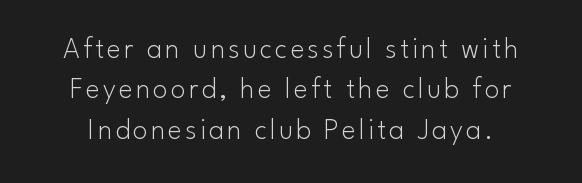
Q: Is the text bold? A: No.
Q: Is the text italic (slanted)? A: No, it is upright.
Q: Is the typeface a serif or a sans-serif typeface? A: Sans-serif.
Q: Is the text underlined? A: No.
Q: Is the spacing between lines tight, normal or loose? A: Normal.
Q: Width (condensed, normal, or wide)? A: Normal.
Q: Stroke contrast? A: Low.
Q: x-height? A: Small.
Q: Monospaced? A: No.
